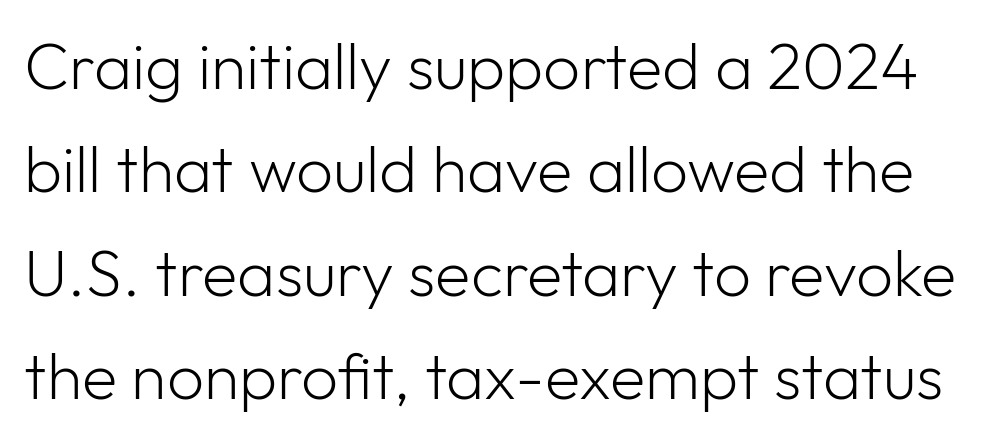
Students, note that the glyphs here touch the page at normal intervals. Proportional: the letters do not fall into vertical columns. Do the letters lean? They stand straight. The strokes carry an ordinary text weight at most. The vertical gap from one line to the next is medium. Nope, no serifs anywhere on these letters.
